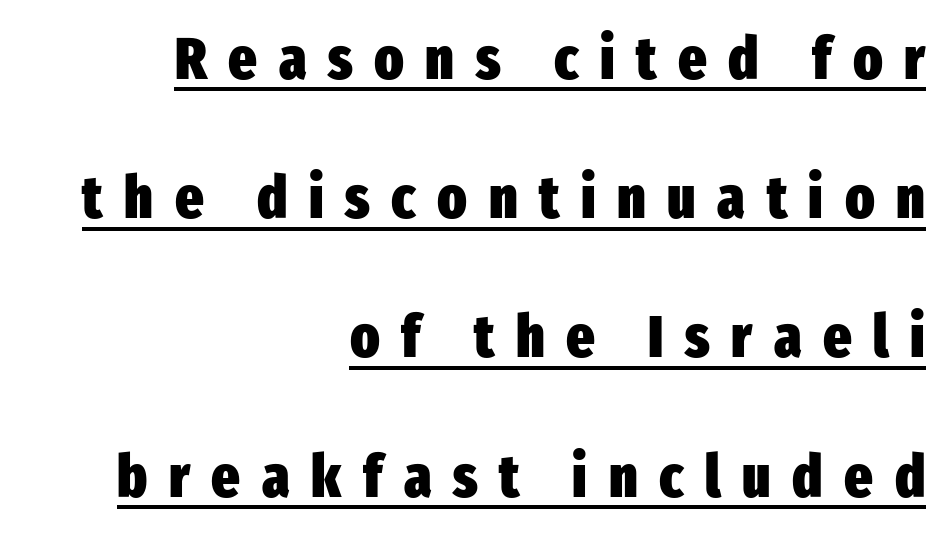
Q: Is the text bold? A: Yes.
Q: Is the text italic (slanted)? A: No, it is upright.
Q: Is the typeface a serif or a sans-serif typeface? A: Sans-serif.
Q: Is the text underlined? A: Yes.
Q: How is the paragraph aligned? A: Right-aligned.
Q: Is the spacing between letters normal or unusually wide? A: Unusually wide.
Q: Is the spacing between lines tight, normal or loose? A: Loose.
Q: Width (condensed, normal, or wide)? A: Condensed.
Q: Stroke contrast? A: Low.
Q: x-height? A: Medium.
Q: Monospaced? A: No.
